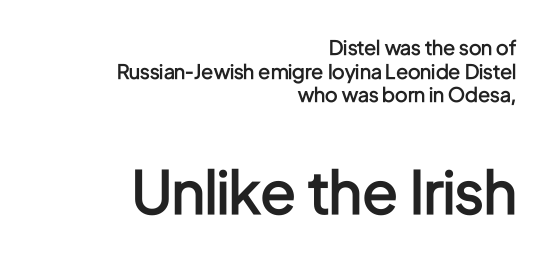
Q: Is the text bold? A: Semi-bold.
Q: Is the text italic (slanted)? A: No, it is upright.
Q: Is the typeface a serif or a sans-serif typeface? A: Sans-serif.
Q: Is the text underlined? A: No.
Q: How is the paragraph aligned? A: Right-aligned.
Q: Is the spacing between letters normal or unusually wide? A: Normal.
Q: Which block of text is set in a larger size, the first (top) or the second (bottom)? A: The second (bottom) one.
Q: Width (condensed, normal, or wide)? A: Condensed.
Q: Stroke contrast? A: Low.
Q: x-height? A: Medium.
Q: Monospaced? A: No.
